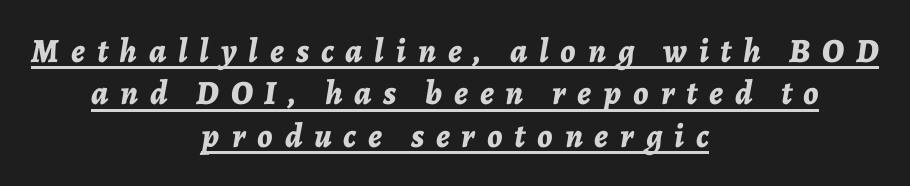
Compared with an ordinary text face, these strokes are far heavier — a full bold. Here the designer chose a conventional face with non-uniform glyph widths. The leading is moderate, giving the passage an even texture. Where is the straight margin? There isn't one; the lines are centered. Students, note that the glyphs here are deliberately spaced far apart. Compared with undecorated copy, this sample adds a rule below the words.
